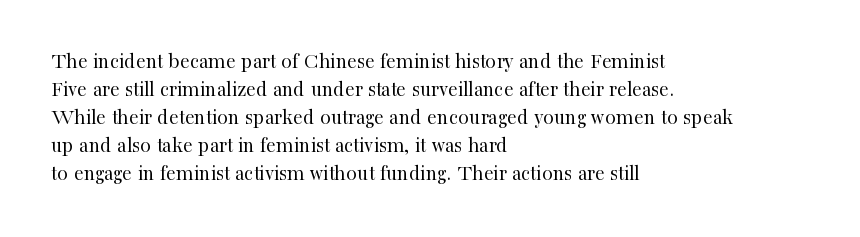
{"italic": "no", "bold": "no", "underline": "no", "align": "left", "line_spacing": "normal", "line_spacing_ratio": 1.27, "letter_spacing": "normal", "letter_spacing_em": 0.0, "glyph_px": 22}
